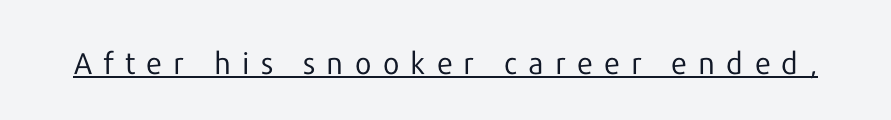
Q: Is the text bold? A: No.
Q: Is the text italic (slanted)? A: No, it is upright.
Q: Is the typeface a serif or a sans-serif typeface? A: Sans-serif.
Q: Is the text underlined? A: Yes.
Q: Is the spacing between letters normal or unusually wide? A: Unusually wide.
Q: Width (condensed, normal, or wide)? A: Normal.
Q: Stroke contrast? A: Low.
Q: x-height? A: Medium.
Q: Monospaced? A: No.
